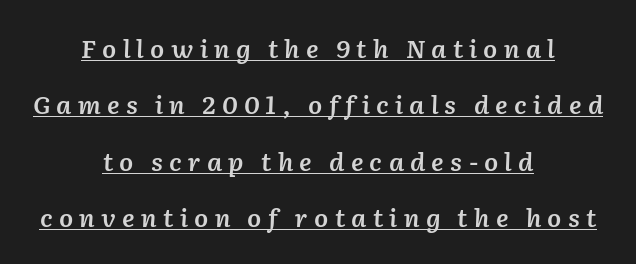
The image shows 25 px text type, italic (leaning right); set centered, loose line spacing (2.26x), unusually wide letter spacing (+0.25 em), underlined.
